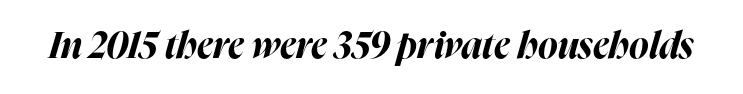
{"italic": "yes", "lean": "right", "slant_degrees": 16, "bold": "yes", "weight": "bold", "width": "normal", "stroke_contrast": "high", "x_height": "medium", "monospaced": "no", "underline": "no", "letter_spacing": "normal", "letter_spacing_em": 0.0, "glyph_px": 37}
